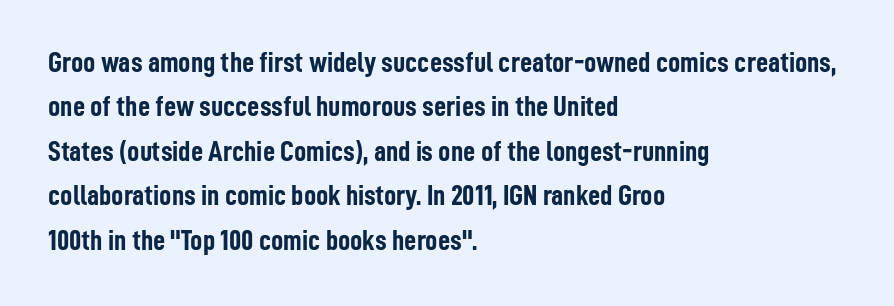
These words are printed bold, with thick strokes throughout. Is there any slant? The stems are plumb. Descenders hang freely into open space. The characters display no serif detailing; their extremities are plain. The gaps between neighbouring characters are ordinary and unremarkable. Horizontal alignment here is leftward, the default for most running prose.
